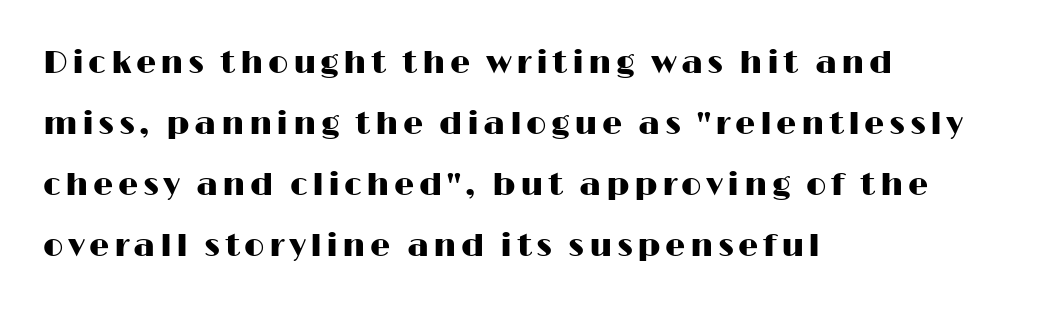
Q: Is the text italic (slanted)? A: No, it is upright.
Q: Is the typeface a serif or a sans-serif typeface? A: Sans-serif.
Q: Is the text underlined? A: No.
Q: How is the paragraph aligned? A: Left-aligned.
Q: Is the spacing between lines tight, normal or loose? A: Loose.
Q: Width (condensed, normal, or wide)? A: Wide.
Q: Stroke contrast? A: High.
Q: x-height? A: Medium.
Q: Monospaced? A: No.
